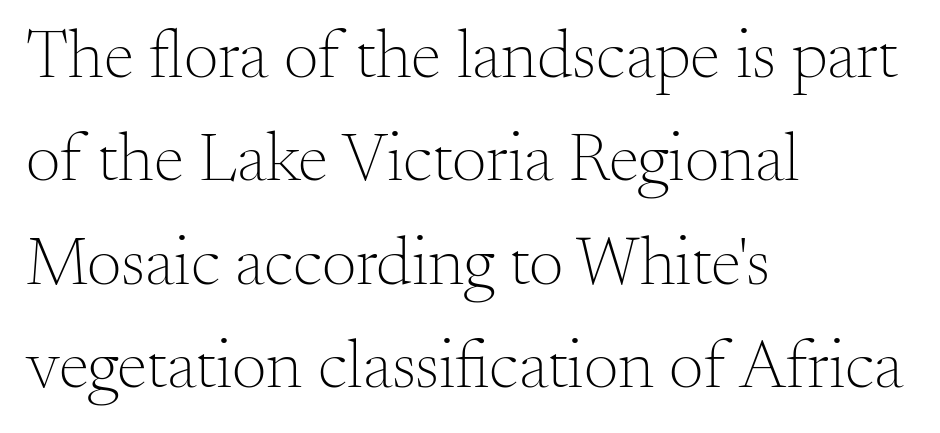
{"serif": "yes", "italic": "no", "bold": "no", "weight": "light", "width": "normal", "stroke_contrast": "medium", "x_height": "small", "monospaced": "no", "underline": "no", "align": "left", "line_spacing": "normal", "line_spacing_ratio": 1.5, "letter_spacing": "normal", "letter_spacing_em": 0.0, "glyph_px": 69}
